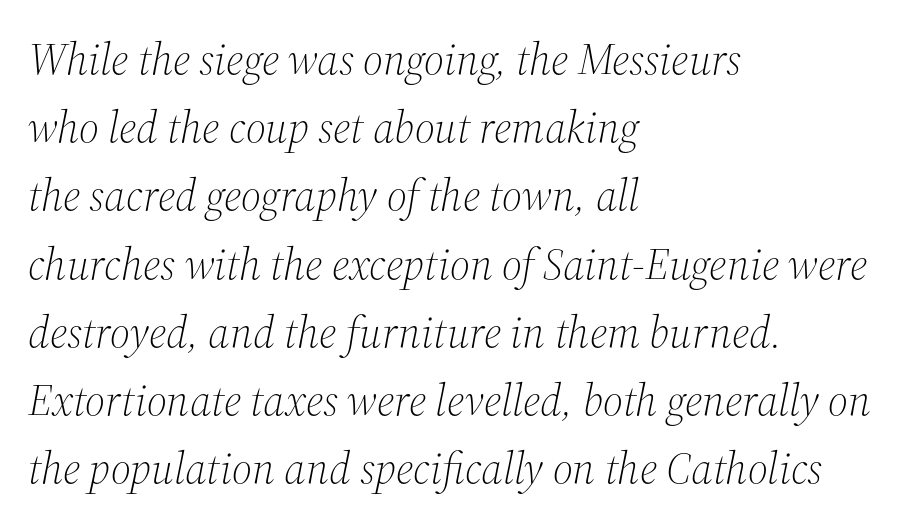
Q: Is the text bold? A: No.
Q: Is the text italic (slanted)? A: Yes, it leans right by about 12 degrees.
Q: Is the typeface a serif or a sans-serif typeface? A: Serif.
Q: Is the text underlined? A: No.
Q: How is the paragraph aligned? A: Left-aligned.
Q: Is the spacing between letters normal or unusually wide? A: Normal.
Q: Is the spacing between lines tight, normal or loose? A: Normal.
Q: Width (condensed, normal, or wide)? A: Normal.
Q: Stroke contrast? A: Medium.
Q: x-height? A: Medium.
Q: Monospaced? A: No.
